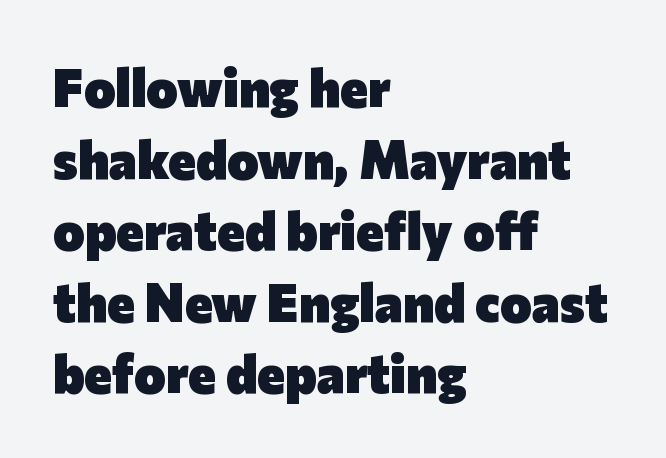
The image shows 53 px heavy sans-serif type, upright; set left-aligned, normal line spacing (1.35x), normal letter spacing, not underlined; low stroke contrast and a medium x-height.
